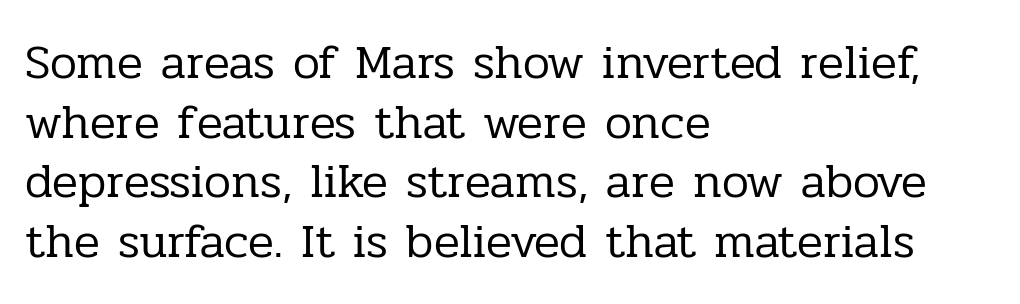
Q: Is the text bold? A: No.
Q: Is the text italic (slanted)? A: No, it is upright.
Q: Is the typeface a serif or a sans-serif typeface? A: Serif.
Q: Is the text underlined? A: No.
Q: How is the paragraph aligned? A: Left-aligned.
Q: Is the spacing between letters normal or unusually wide? A: Normal.
Q: Width (condensed, normal, or wide)? A: Normal.
Q: Stroke contrast? A: Low.
Q: x-height? A: Medium.
Q: Monospaced? A: No.
